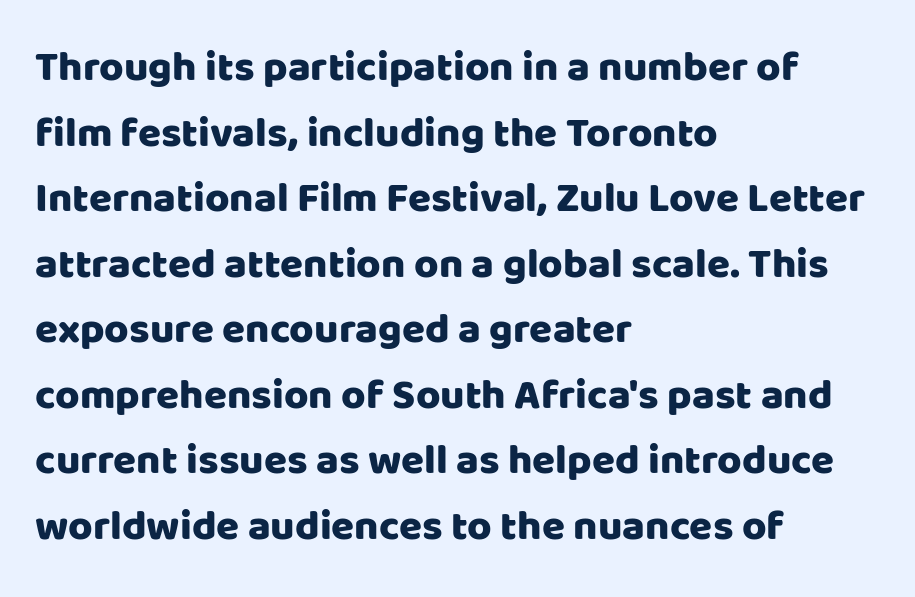
The image shows 42 px sans-serif type, upright; set left-aligned, normal line spacing (1.56x), normal letter spacing, not underlined; low stroke contrast and a large x-height.
